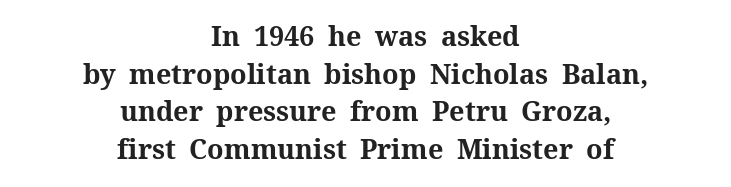
Tall strokes in this sample are plumb rather than angled. Underlining? Definitely not there. Each new line begins a customary step beneath the previous one. I'd describe the lettering as bold — thick and assertive. There is no visible air inserted between adjacent glyphs.
